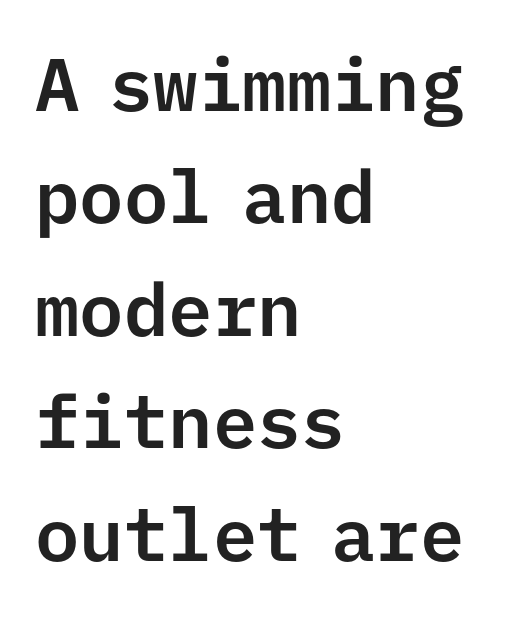
The image shows 74 px sans-serif type, upright, monospaced; set left-aligned, normal line spacing (1.52x), normal letter spacing, not underlined; low stroke contrast and a medium x-height.
